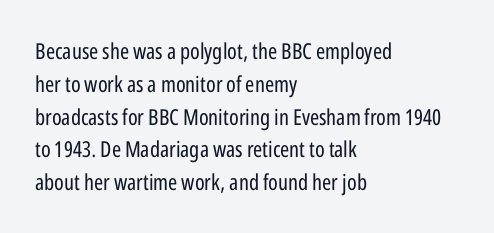
Q: Is the text bold? A: No.
Q: Is the text italic (slanted)? A: No, it is upright.
Q: Is the text underlined? A: No.
Q: How is the paragraph aligned? A: Left-aligned.
Q: Is the spacing between letters normal or unusually wide? A: Normal.
Q: Is the spacing between lines tight, normal or loose? A: Normal.
